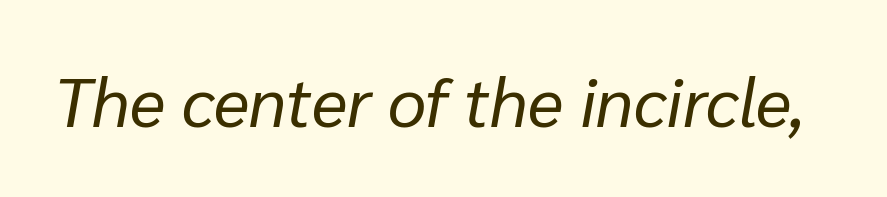
{"italic": "yes", "lean": "right", "slant_degrees": 10, "bold": "no", "weight": "regular", "width": "normal", "stroke_contrast": "low", "x_height": "medium", "monospaced": "no", "underline": "no", "letter_spacing": "normal", "letter_spacing_em": 0.0, "glyph_px": 68}
